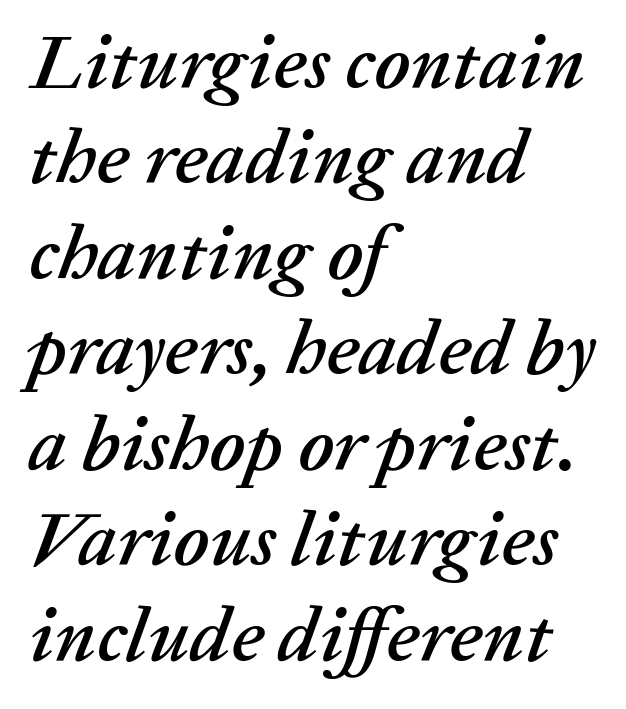
Looks like regular typesetting: each glyph gets only the width it needs. There is no visible air inserted between adjacent glyphs. One-word summary of the alignment: left. Yep, that's italic — everything's leaning. Beneath every word, the page is bare.
